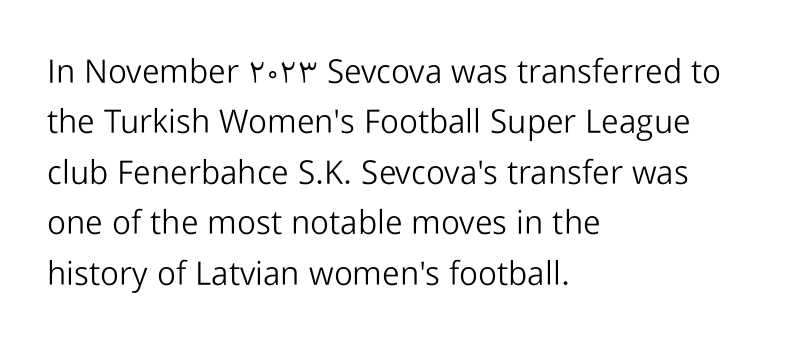
The image shows 33 px light sans-serif type, upright; set left-aligned, normal line spacing (1.53x), normal letter spacing, not underlined; low stroke contrast and a medium x-height.
